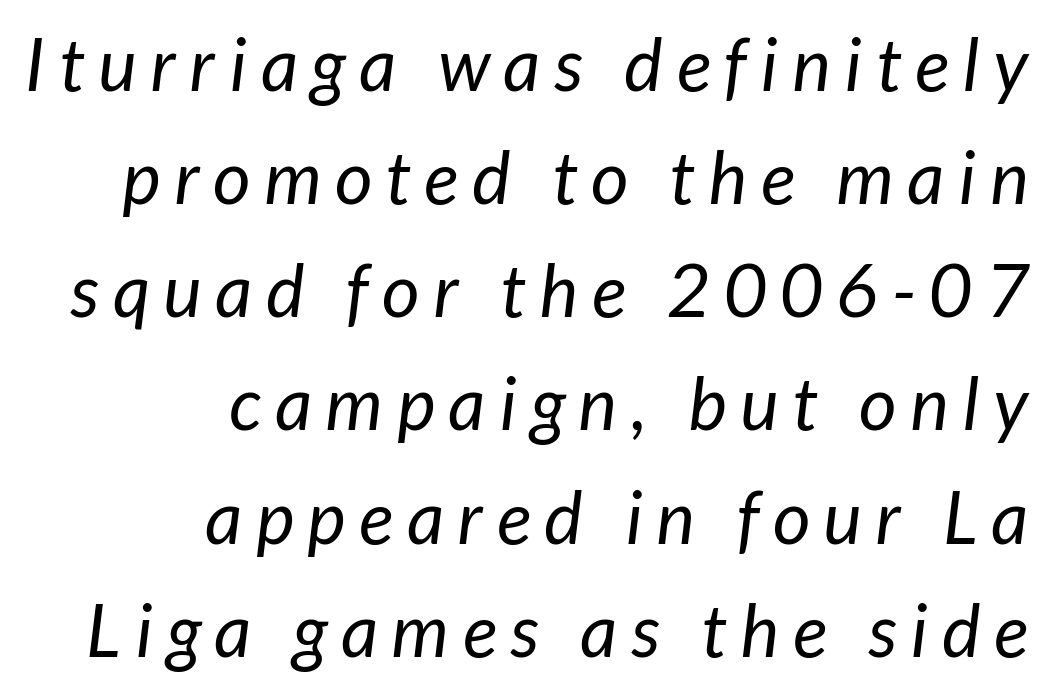
The image shows 73 px regular-weight sans-serif type; set right-aligned, normal line spacing (1.55x), not underlined; low stroke contrast and a medium x-height.
